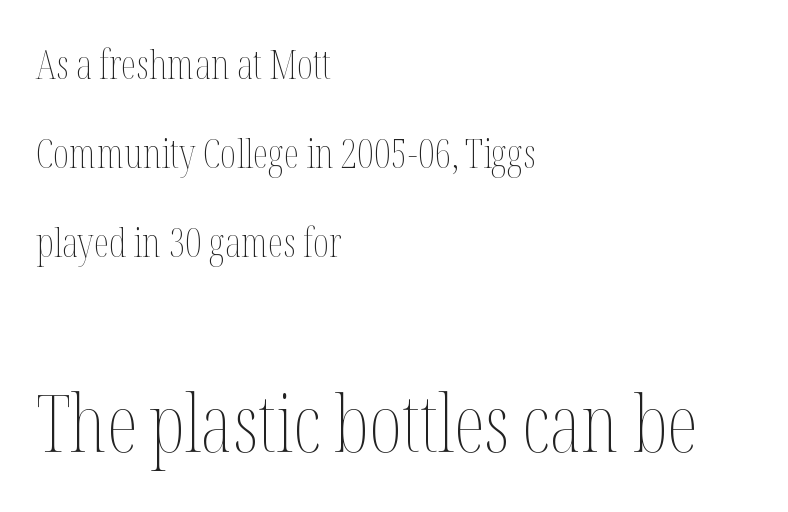
The image shows 79 px thin, condensed type, upright; set left-aligned, loose line spacing (2.23x), normal letter spacing, not underlined; the second (bottom) block is 1.98x larger; medium stroke contrast and a medium x-height.
